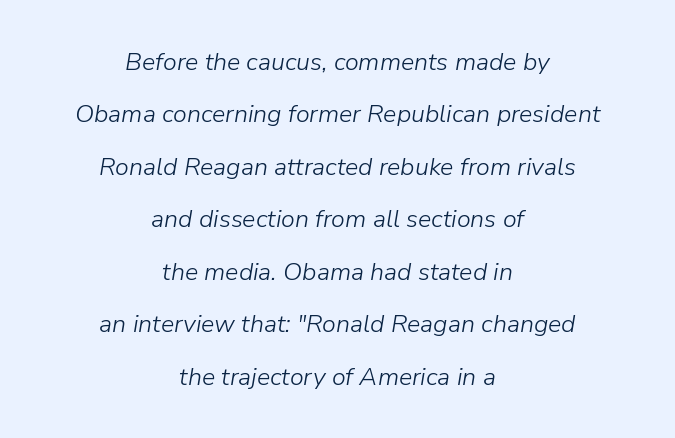
The image shows 25 px text type, italic (leaning right); set centered, loose line spacing (2.1x), normal letter spacing, not underlined.
